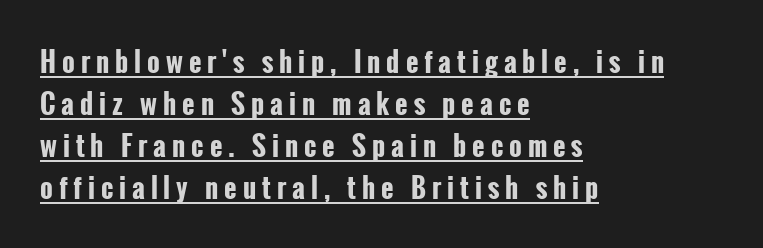
Q: Is the text bold? A: Yes.
Q: Is the text italic (slanted)? A: No, it is upright.
Q: Is the text underlined? A: Yes.
Q: How is the paragraph aligned? A: Left-aligned.
Q: Is the spacing between letters normal or unusually wide? A: Unusually wide.
Q: Is the spacing between lines tight, normal or loose? A: Normal.
